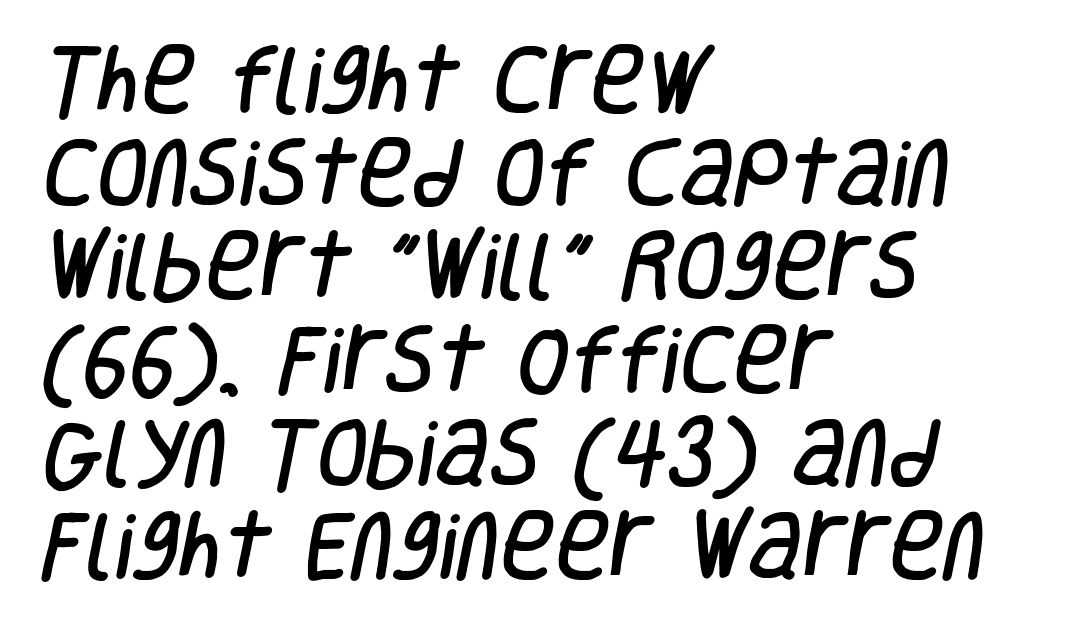
Q: Is the typeface a serif or a sans-serif typeface? A: Sans-serif.
Q: Is the text underlined? A: No.
Q: How is the paragraph aligned? A: Left-aligned.
Q: Is the spacing between letters normal or unusually wide? A: Normal.
Q: Is the spacing between lines tight, normal or loose? A: Normal.
Q: Width (condensed, normal, or wide)? A: Condensed.
Q: Stroke contrast? A: Low.
Q: x-height? A: Large.
Q: Monospaced? A: No.
